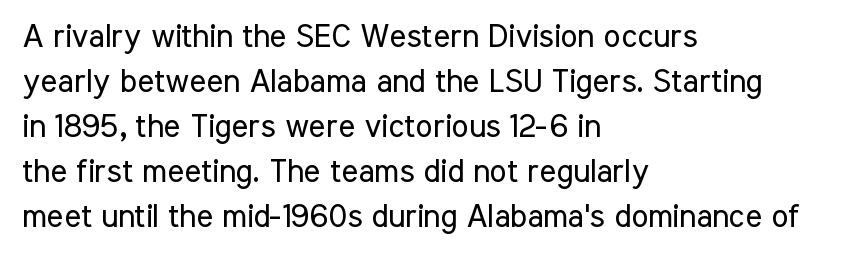
The image shows 32 px regular-weight, condensed sans-serif type, upright; set left-aligned, normal line spacing (1.41x), normal letter spacing, not underlined; low stroke contrast and a medium x-height.
